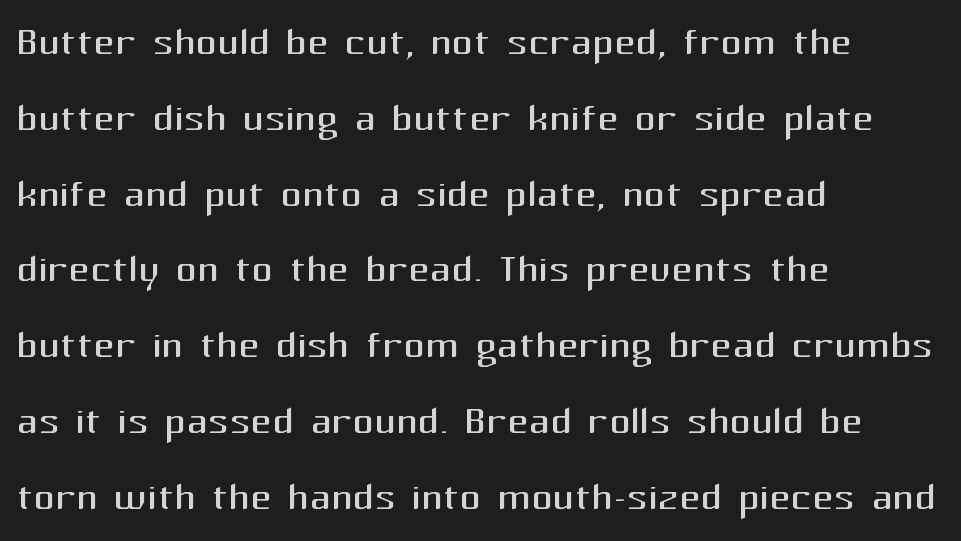
The image shows 53 px regular-weight sans-serif type, upright; set left-aligned, normal line spacing (1.43x), normal letter spacing, not underlined; medium stroke contrast and a medium x-height.
